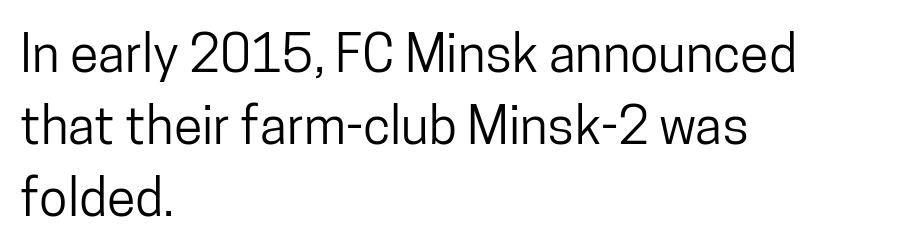
The image shows 52 px condensed sans-serif type, upright; set left-aligned, normal line spacing (1.38x), normal letter spacing, not underlined; low stroke contrast and a medium x-height.
